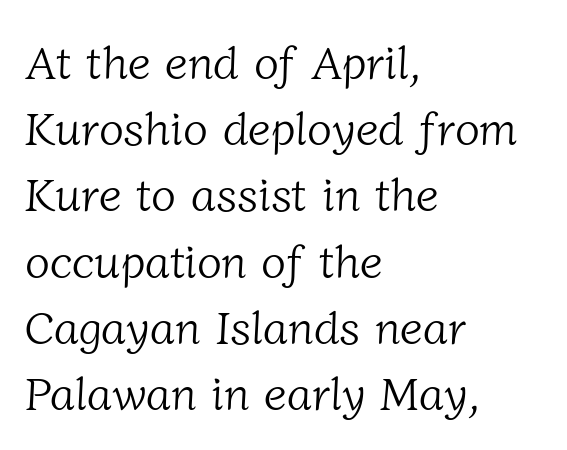
Q: Is the text bold? A: No.
Q: Is the typeface a serif or a sans-serif typeface? A: Serif.
Q: Is the text underlined? A: No.
Q: How is the paragraph aligned? A: Left-aligned.
Q: Is the spacing between letters normal or unusually wide? A: Normal.
Q: Is the spacing between lines tight, normal or loose? A: Normal.
Q: Width (condensed, normal, or wide)? A: Normal.
Q: Stroke contrast? A: Low.
Q: x-height? A: Medium.
Q: Monospaced? A: No.
